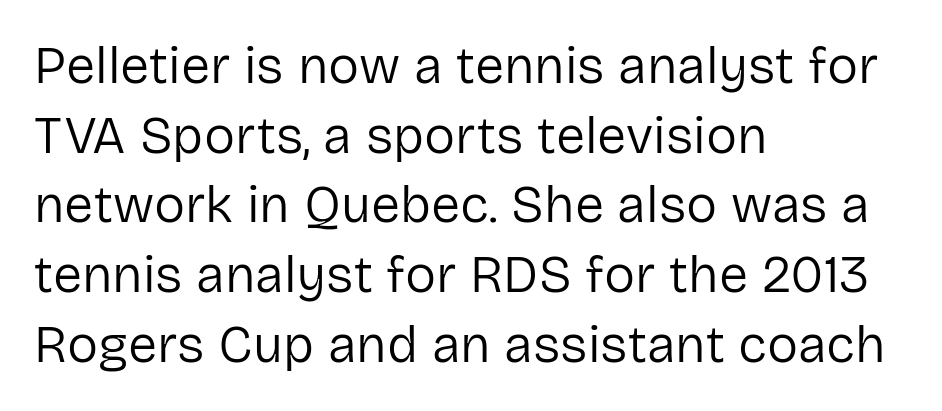
{"serif": "no", "italic": "no", "bold": "no", "weight": "regular", "width": "normal", "stroke_contrast": "low", "x_height": "medium", "monospaced": "no", "underline": "no", "align": "left", "line_spacing": "normal", "line_spacing_ratio": 1.34, "letter_spacing": "normal", "letter_spacing_em": 0.0, "glyph_px": 52}
